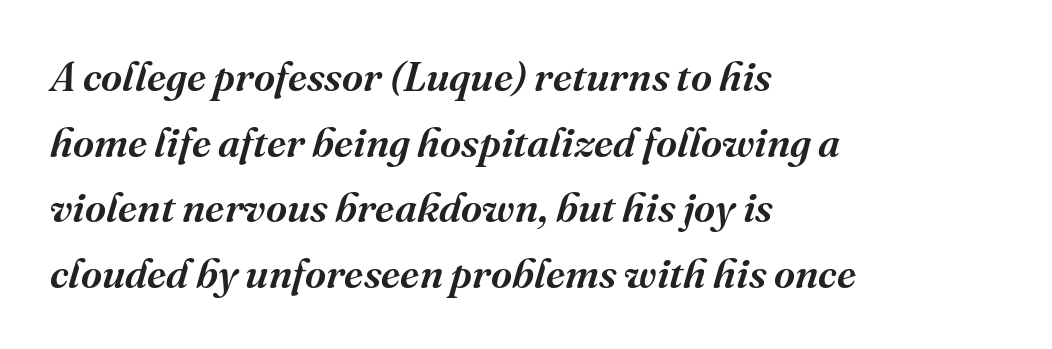
{"serif": "yes", "italic": "yes", "lean": "right", "slant_degrees": 16, "bold": "semi", "weight": "semibold", "width": "normal", "stroke_contrast": "medium", "x_height": "medium", "monospaced": "no", "underline": "no", "align": "left", "line_spacing": "normal", "line_spacing_ratio": 1.6, "letter_spacing": "normal", "letter_spacing_em": 0.0, "glyph_px": 41}
